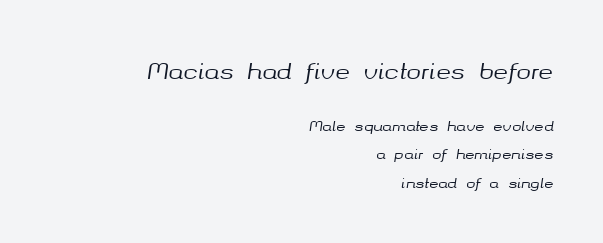
The image shows 22 px text type, italic (leaning right); set right-aligned, loose line spacing (2.02x), normal letter spacing, not underlined; the first (top) block is 1.57x larger.
